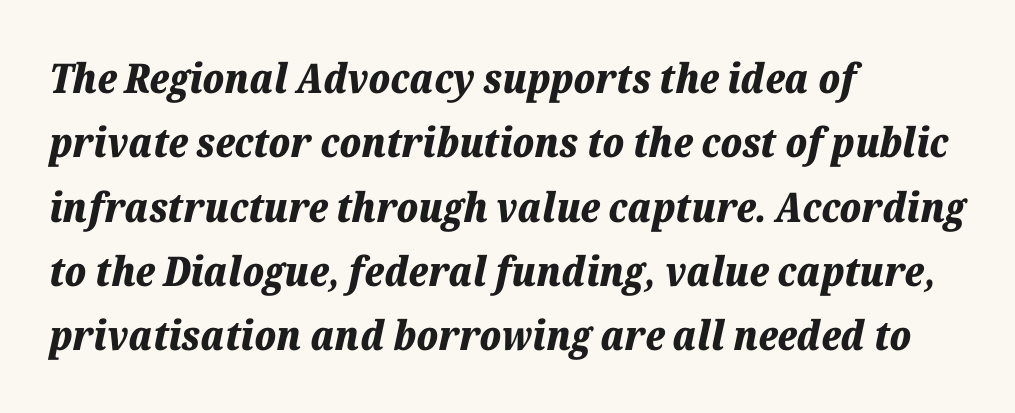
The image shows 41 px bold type, italic (leaning right); set left-aligned, normal line spacing (1.57x), normal letter spacing, not underlined; low stroke contrast and a medium x-height.
